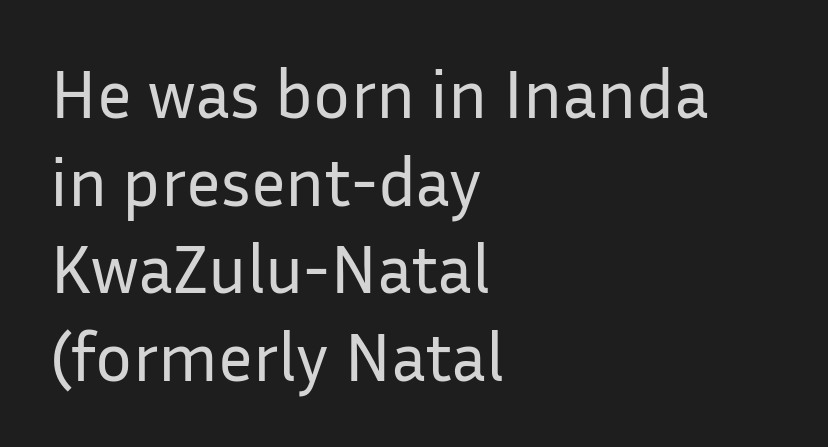
Q: Is the text bold? A: No.
Q: Is the text italic (slanted)? A: No, it is upright.
Q: Is the typeface a serif or a sans-serif typeface? A: Sans-serif.
Q: Is the text underlined? A: No.
Q: How is the paragraph aligned? A: Left-aligned.
Q: Is the spacing between letters normal or unusually wide? A: Normal.
Q: Is the spacing between lines tight, normal or loose? A: Normal.
Q: Width (condensed, normal, or wide)? A: Normal.
Q: Stroke contrast? A: Low.
Q: x-height? A: Medium.
Q: Monospaced? A: No.
